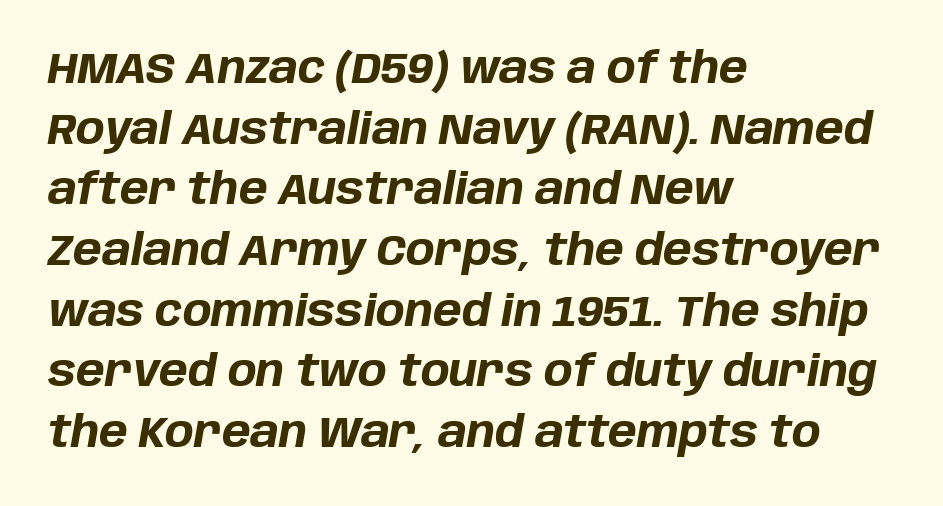
This sample uses an oblique cut, with every glyph tilted off the vertical. Teacher's note: observe the even left margin — that is flush-left alignment. The type is set solid horizontally, with unmodified tracking. These lines carry a lot of weight — the face is fully bold. Spacing verdict: proportional, widths tailored to each character.
